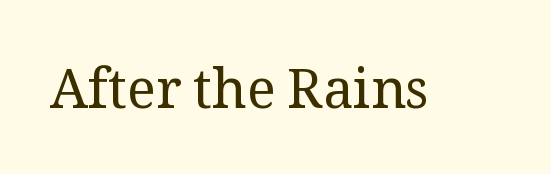
{"serif": "yes", "italic": "no", "bold": "no", "weight": "regular", "width": "normal", "stroke_contrast": "medium", "x_height": "medium", "monospaced": "no", "underline": "no", "letter_spacing": "normal", "letter_spacing_em": 0.0, "glyph_px": 54}
